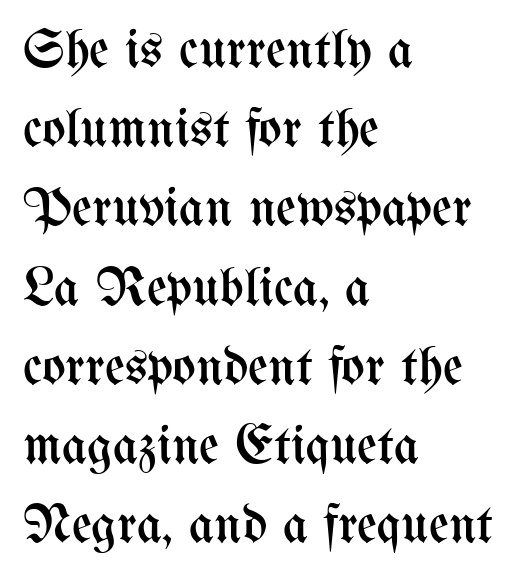
Q: Is the text bold? A: No.
Q: Is the text italic (slanted)? A: No, it is upright.
Q: Is the text underlined? A: No.
Q: How is the paragraph aligned? A: Left-aligned.
Q: Is the spacing between letters normal or unusually wide? A: Normal.
Q: Is the spacing between lines tight, normal or loose? A: Normal.
Q: Width (condensed, normal, or wide)? A: Condensed.
Q: Stroke contrast? A: Medium.
Q: x-height? A: Medium.
Q: Monospaced? A: No.
